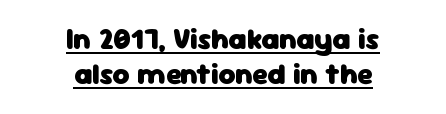
The image shows 29 px heavy sans-serif type, upright; set centered, line spacing 1.22x, normal letter spacing, underlined; low stroke contrast and a medium x-height.
